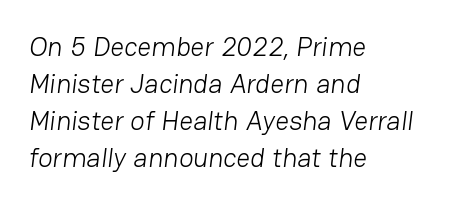
The image shows 27 px text type; set left-aligned, normal line spacing (1.37x), normal letter spacing, not underlined.
